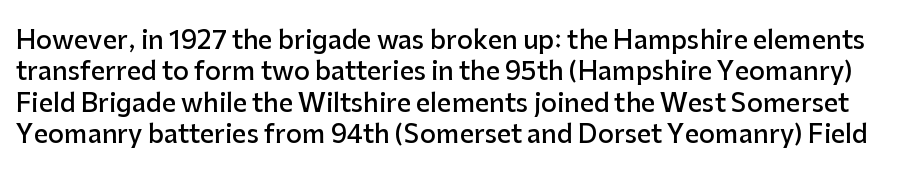
{"italic": "no", "bold": "semi", "underline": "no", "line_spacing": "normal", "line_spacing_ratio": 1.26, "letter_spacing": "normal", "letter_spacing_em": 0.0, "glyph_px": 25}
